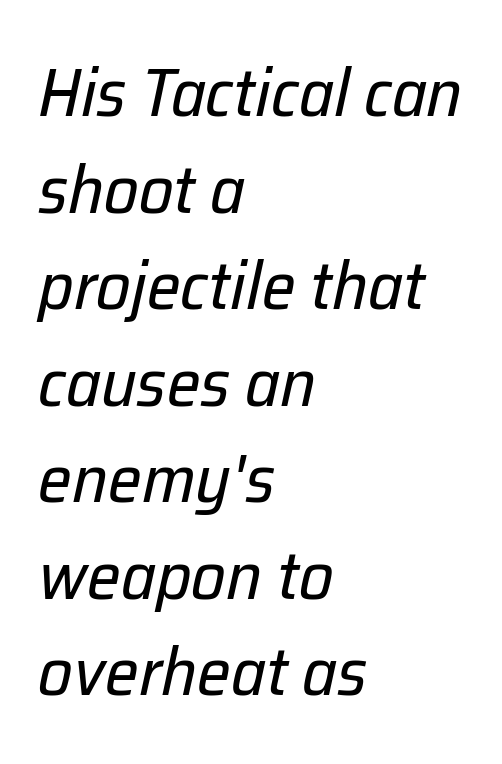
Q: Is the text bold? A: No.
Q: Is the text italic (slanted)? A: Yes, it leans right by about 12 degrees.
Q: Is the text underlined? A: No.
Q: How is the paragraph aligned? A: Left-aligned.
Q: Is the spacing between letters normal or unusually wide? A: Normal.
Q: Is the spacing between lines tight, normal or loose? A: Normal.
Q: Width (condensed, normal, or wide)? A: Normal.
Q: Stroke contrast? A: Low.
Q: x-height? A: Medium.
Q: Monospaced? A: No.
